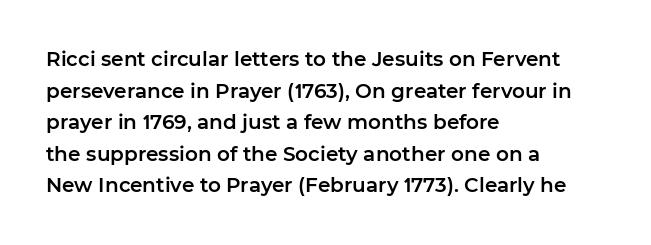
{"italic": "no", "underline": "no", "align": "left", "line_spacing": "normal", "line_spacing_ratio": 1.58, "letter_spacing": "normal", "letter_spacing_em": 0.0, "glyph_px": 20}
